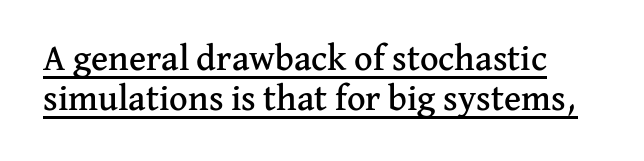
The sample's only ornament is a line tracing under the words. Characters remain perfectly vertical along every line. What stands out about the letter spacing? Nothing — it is the standard amount. This is serif lettering, the kind often seen in printed books. One glance says dense: line gaps are narrower than usual.
